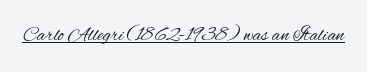
{"bold": "no", "underline": "yes", "letter_spacing": "normal", "letter_spacing_em": 0.0, "glyph_px": 20}
